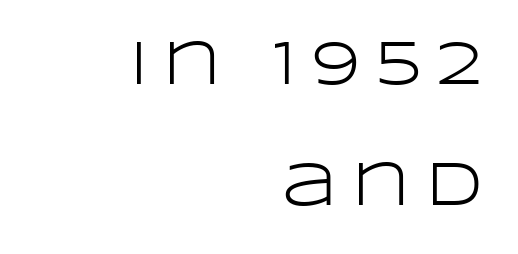
In terms of posture, this sample is upright. Quick note: interline space is abundant. Beneath every word, the page is bare. Letterform terminals end flat and unadorned throughout the passage.
